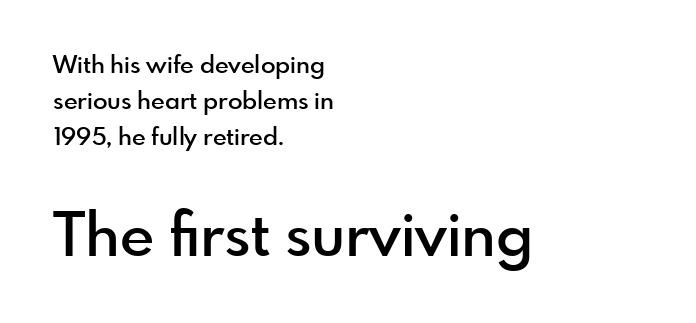
The horizontal fit of the characters is conventional and even. Any mark beneath the type? The region is blank. These words are printed semibold, heavier than regular yet not bold. The rendering uses a moderate line-height, typical for paragraphs. You can tell it's not italic because the verticals are truly vertical.
